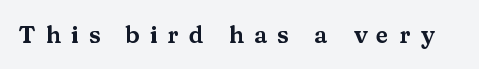
The image shows 24 px text type, upright; set unusually wide letter spacing (+0.41 em), not underlined.
